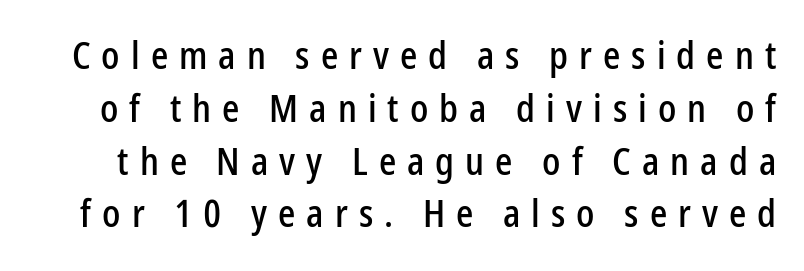
The image shows 38 px condensed sans-serif type, upright; set normal line spacing (1.39x), unusually wide letter spacing (+0.29 em), not underlined; low stroke contrast and a medium x-height.
